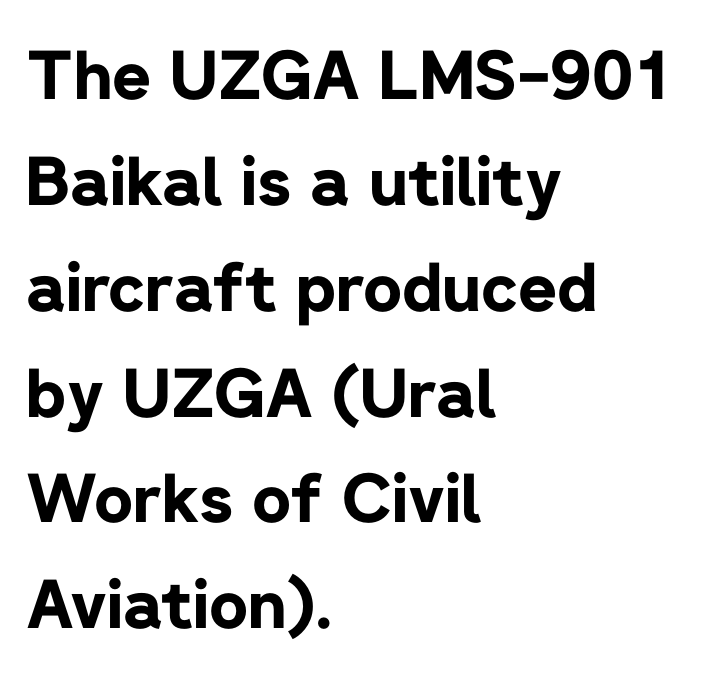
The image shows 67 px bold sans-serif type, upright; set left-aligned, normal line spacing (1.58x), normal letter spacing, not underlined; low stroke contrast and a medium x-height.
